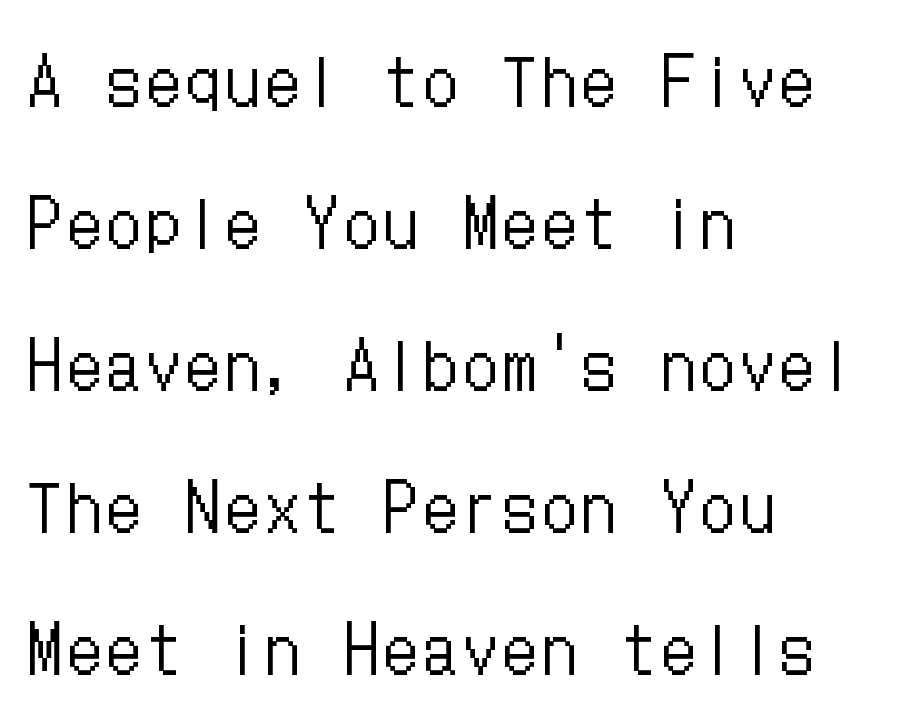
Q: Is the text bold? A: No.
Q: Is the text italic (slanted)? A: No, it is upright.
Q: Is the text underlined? A: No.
Q: How is the paragraph aligned? A: Left-aligned.
Q: Is the spacing between lines tight, normal or loose? A: Loose.
Q: Width (condensed, normal, or wide)? A: Condensed.
Q: Stroke contrast? A: Low.
Q: x-height? A: Medium.
